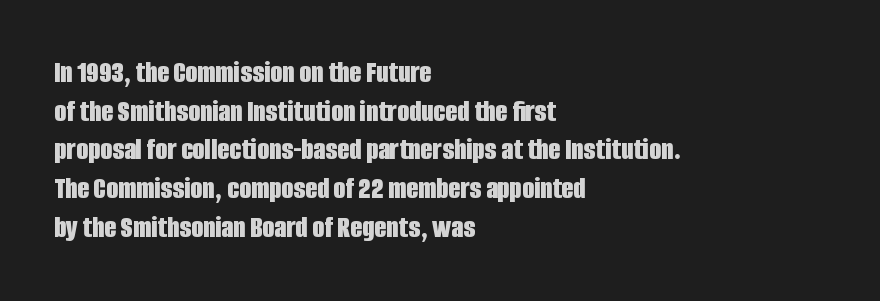
On the weight axis this lands at bold, roughly 700. What stands out about the letter spacing? Nothing — it is the standard amount. This is the regular roman posture of the typeface. The lines sit at an ordinary, default distance from one another. This sample has the flowing, uneven cadence of proportional lettering. The face used here is a sans, in the tradition of grotesques and geometrics.
